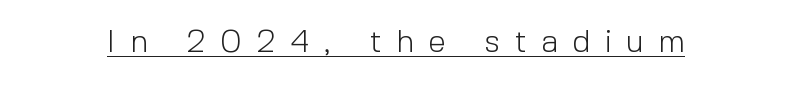
The image shows 32 px light sans-serif type, upright; set unusually wide letter spacing (+0.45 em), underlined; a medium x-height.
